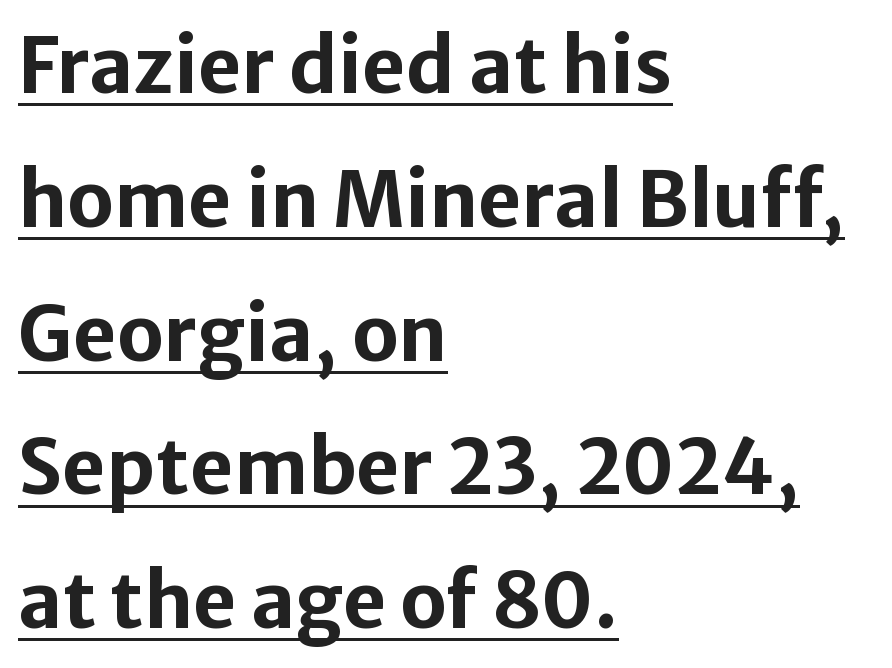
Q: Is the text bold? A: Yes.
Q: Is the text italic (slanted)? A: No, it is upright.
Q: Is the typeface a serif or a sans-serif typeface? A: Sans-serif.
Q: Is the text underlined? A: Yes.
Q: How is the paragraph aligned? A: Left-aligned.
Q: Is the spacing between letters normal or unusually wide? A: Normal.
Q: Width (condensed, normal, or wide)? A: Normal.
Q: Stroke contrast? A: Low.
Q: x-height? A: Medium.
Q: Monospaced? A: No.
